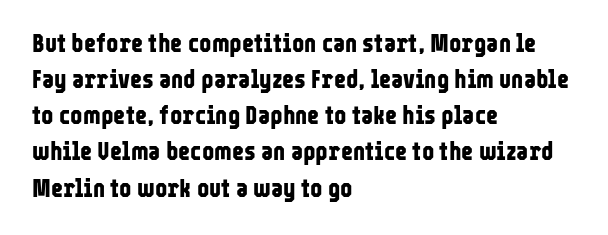
{"italic": "no", "bold": "yes", "underline": "no", "align": "left", "line_spacing": "normal", "line_spacing_ratio": 1.39, "letter_spacing": "normal", "letter_spacing_em": 0.0, "glyph_px": 26}
